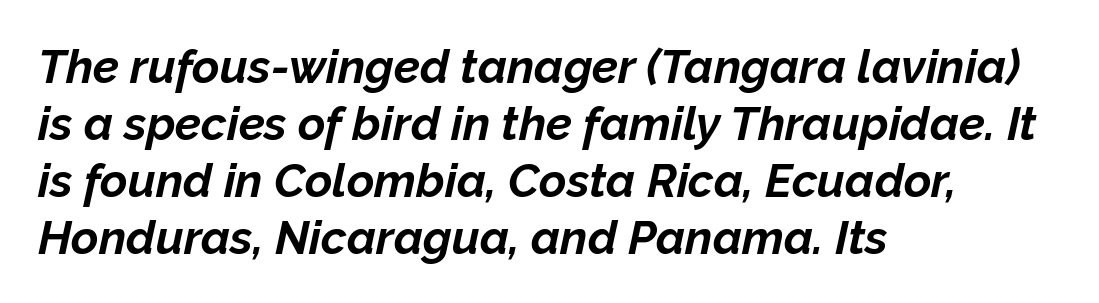
Q: Is the text bold? A: Yes.
Q: Is the text italic (slanted)? A: Yes, it leans right by about 12 degrees.
Q: Is the text underlined? A: No.
Q: How is the paragraph aligned? A: Left-aligned.
Q: Is the spacing between letters normal or unusually wide? A: Normal.
Q: Width (condensed, normal, or wide)? A: Normal.
Q: Stroke contrast? A: Low.
Q: x-height? A: Medium.
Q: Monospaced? A: No.
